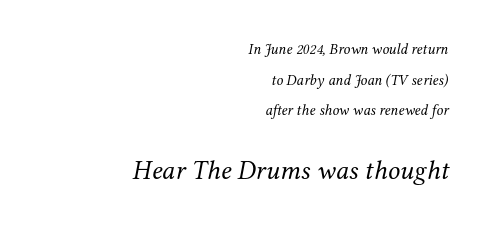
Q: Is the text bold? A: No.
Q: Is the text italic (slanted)? A: Yes, it leans right by about 12 degrees.
Q: Is the text underlined? A: No.
Q: How is the paragraph aligned? A: Right-aligned.
Q: Is the spacing between letters normal or unusually wide? A: Normal.
Q: Is the spacing between lines tight, normal or loose? A: Loose.
Q: Which block of text is set in a larger size, the first (top) or the second (bottom)? A: The second (bottom) one.
